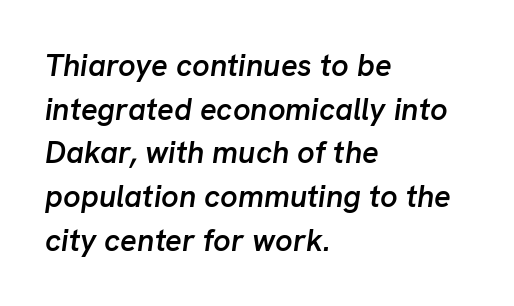
Q: Is the text bold? A: Semi-bold.
Q: Is the text italic (slanted)? A: Yes, it leans right by about 8 degrees.
Q: Is the text underlined? A: No.
Q: How is the paragraph aligned? A: Left-aligned.
Q: Is the spacing between letters normal or unusually wide? A: Normal.
Q: Is the spacing between lines tight, normal or loose? A: Normal.
Q: Width (condensed, normal, or wide)? A: Normal.
Q: Stroke contrast? A: Low.
Q: x-height? A: Medium.
Q: Monospaced? A: No.
